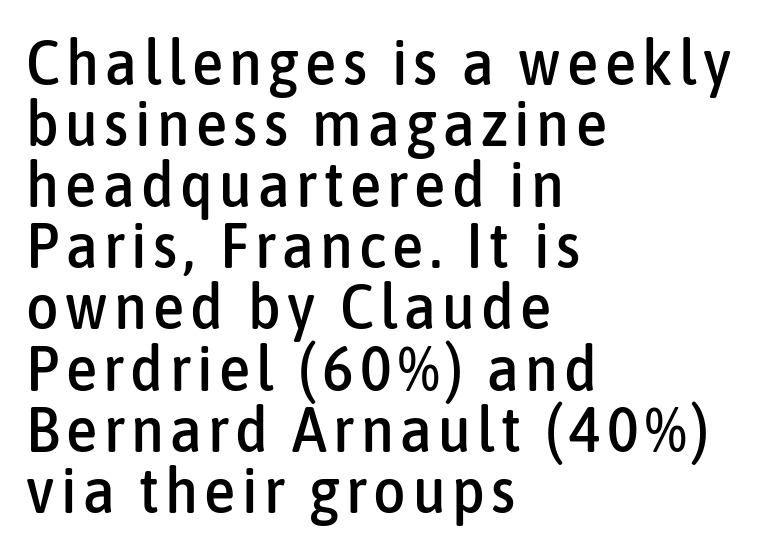
Note the varied advance widths — an 'i' is clearly narrower than an 'm'. In terms of letterform style, serifs are entirely absent. All the whitespace from short lines collects on the right. No word sits above an underline.
